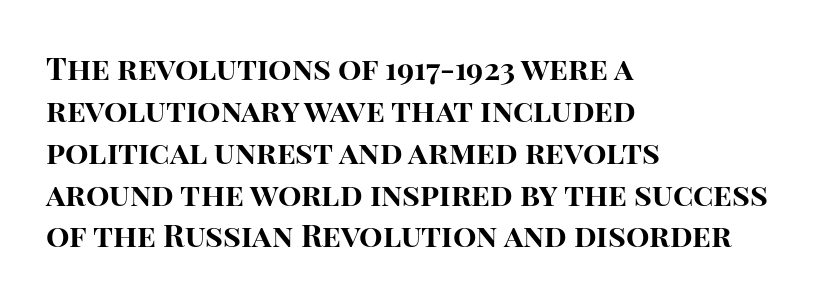
The image shows 31 px bold sans-serif type, upright; set left-aligned, normal line spacing (1.35x), normal letter spacing, not underlined; high stroke contrast and a large x-height.
